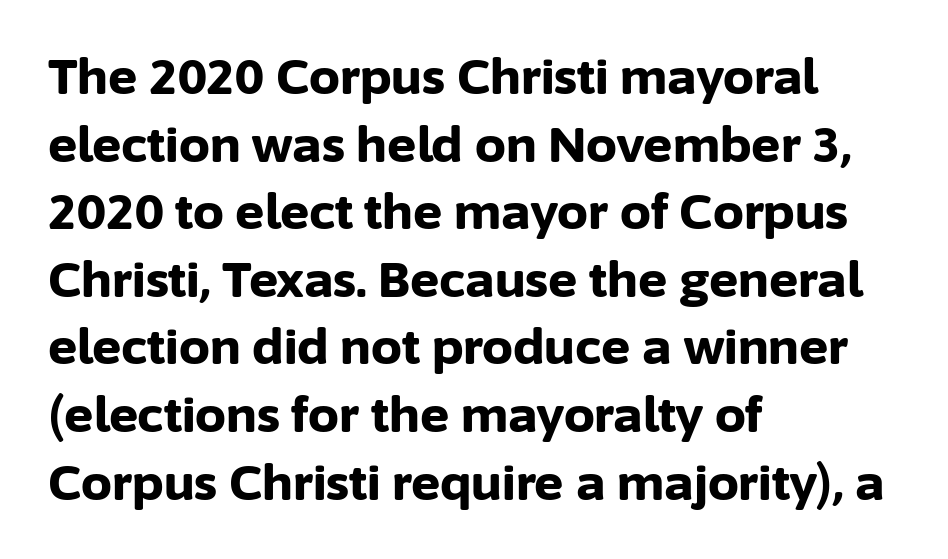
Q: Is the text bold? A: Yes.
Q: Is the text italic (slanted)? A: No, it is upright.
Q: Is the typeface a serif or a sans-serif typeface? A: Sans-serif.
Q: Is the text underlined? A: No.
Q: How is the paragraph aligned? A: Left-aligned.
Q: Is the spacing between letters normal or unusually wide? A: Normal.
Q: Is the spacing between lines tight, normal or loose? A: Normal.
Q: Width (condensed, normal, or wide)? A: Normal.
Q: Stroke contrast? A: Low.
Q: x-height? A: Medium.
Q: Monospaced? A: No.
